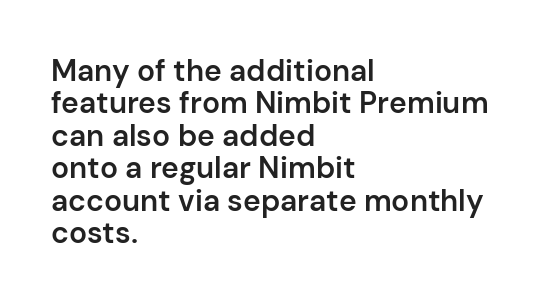
Q: Is the text bold? A: Semi-bold.
Q: Is the text italic (slanted)? A: No, it is upright.
Q: Is the typeface a serif or a sans-serif typeface? A: Sans-serif.
Q: Is the text underlined? A: No.
Q: How is the paragraph aligned? A: Left-aligned.
Q: Is the spacing between letters normal or unusually wide? A: Normal.
Q: Is the spacing between lines tight, normal or loose? A: Tight.
Q: Width (condensed, normal, or wide)? A: Normal.
Q: Stroke contrast? A: Low.
Q: x-height? A: Medium.
Q: Monospaced? A: No.
